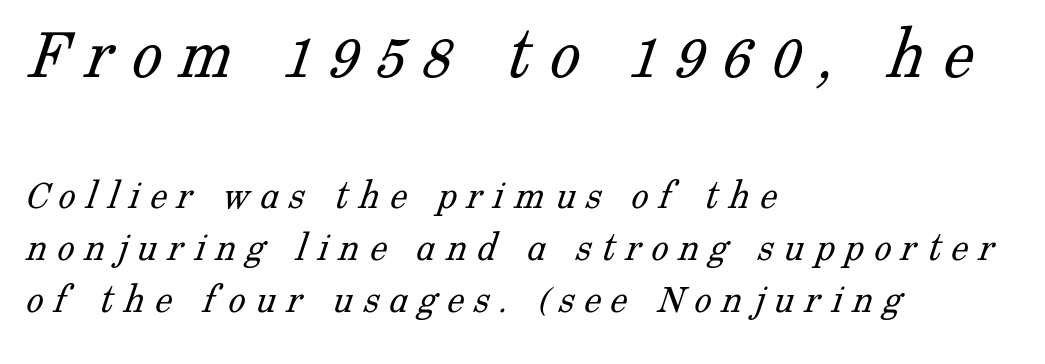
Q: Is the text bold? A: No.
Q: Is the typeface a serif or a sans-serif typeface? A: Serif.
Q: Is the text underlined? A: No.
Q: How is the paragraph aligned? A: Left-aligned.
Q: Is the spacing between letters normal or unusually wide? A: Unusually wide.
Q: Which block of text is set in a larger size, the first (top) or the second (bottom)? A: The first (top) one.
Q: Width (condensed, normal, or wide)? A: Normal.
Q: Stroke contrast? A: Low.
Q: x-height? A: Medium.
Q: Monospaced? A: No.
